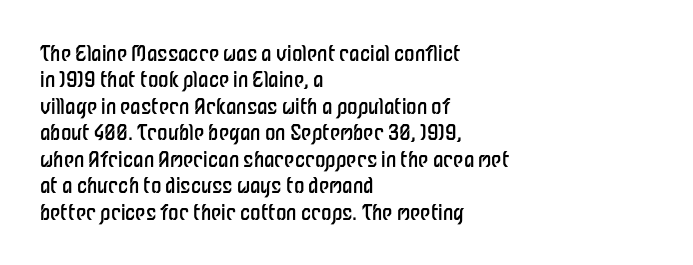
The image shows 21 px text type, upright; set left-aligned, normal line spacing (1.26x), normal letter spacing, not underlined.
